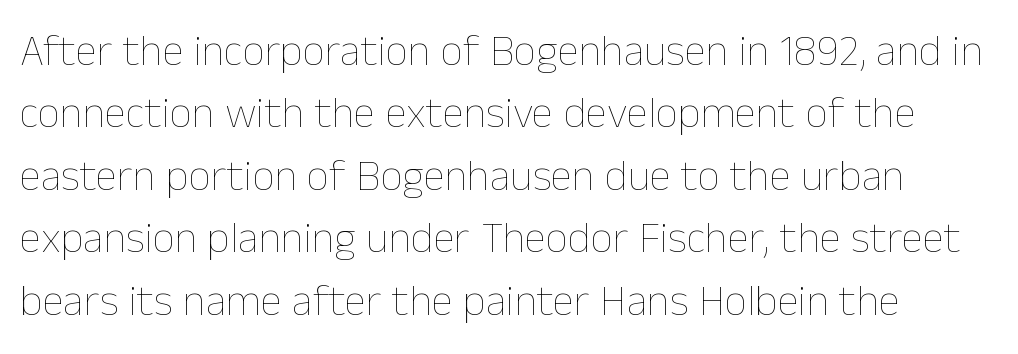
{"italic": "no", "bold": "no", "weight": "thin", "width": "normal", "stroke_contrast": "low", "x_height": "medium", "monospaced": "no", "underline": "no", "align": "left", "line_spacing": "normal", "line_spacing_ratio": 1.42, "letter_spacing": "normal", "letter_spacing_em": 0.0, "glyph_px": 44}
